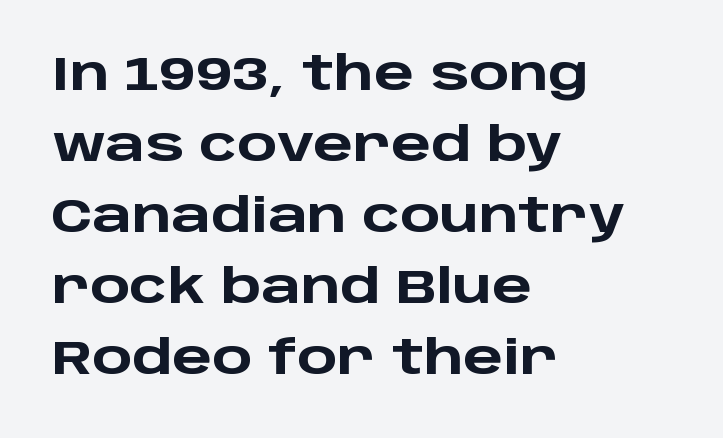
{"serif": "no", "italic": "no", "bold": "yes", "weight": "heavy", "width": "wide", "stroke_contrast": "low", "x_height": "large", "monospaced": "no", "underline": "no", "align": "left", "line_spacing": "normal", "line_spacing_ratio": 1.51, "letter_spacing": "normal", "letter_spacing_em": 0.0, "glyph_px": 47}
